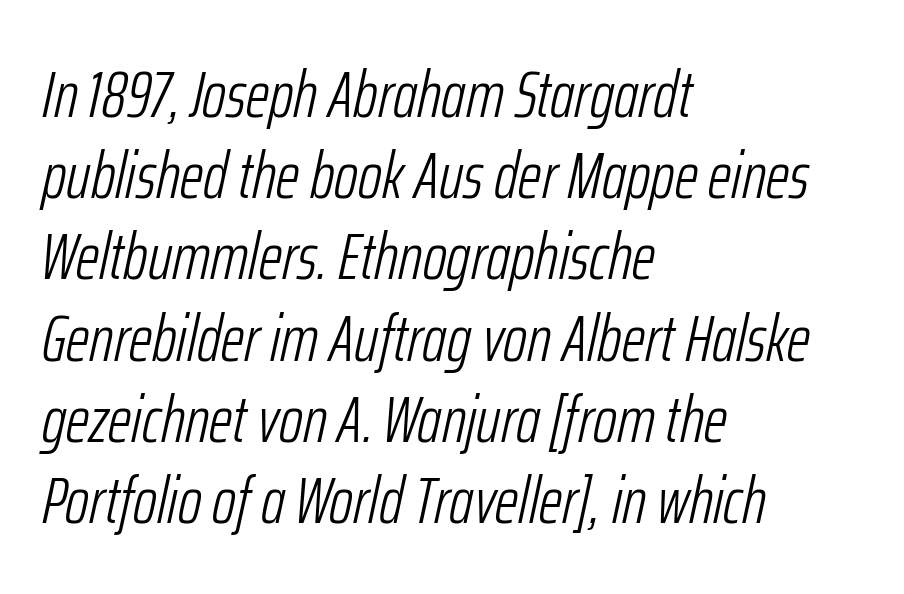
{"italic": "yes", "lean": "right", "slant_degrees": 12, "bold": "no", "weight": "light", "width": "condensed", "stroke_contrast": "low", "x_height": "medium", "monospaced": "no", "underline": "no", "align": "left", "line_spacing_ratio": 1.23, "letter_spacing": "normal", "letter_spacing_em": 0.0, "glyph_px": 66}
